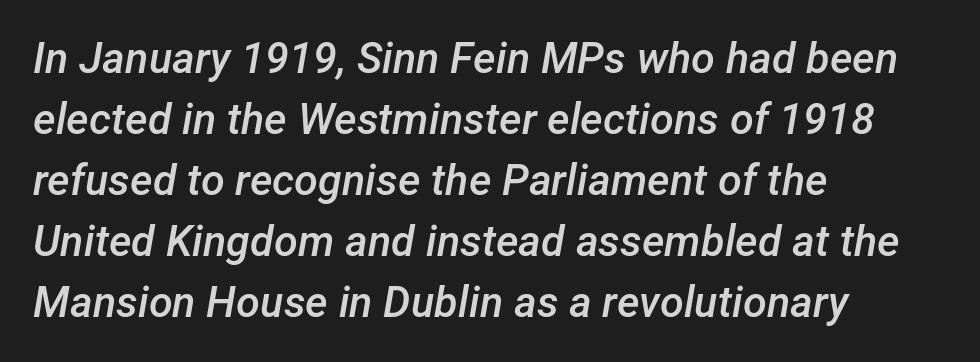
{"italic": "yes", "lean": "right", "slant_degrees": 12, "bold": "semi", "weight": "semibold", "width": "normal", "stroke_contrast": "low", "x_height": "medium", "monospaced": "no", "underline": "no", "align": "left", "line_spacing": "normal", "line_spacing_ratio": 1.42, "letter_spacing": "normal", "letter_spacing_em": 0.0, "glyph_px": 43}
